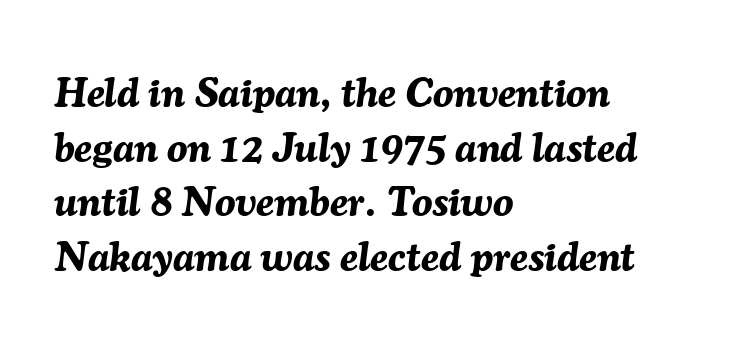
This is oblique type, the kind used for emphasis or titles. Its strokes are broad and dark, the hallmark of bold type. The lines in this sample share a left origin and differ only in where they stop. A clean baseline with only descenders dipping below it. Spacing between characters is what you'd get straight out of the box. The leading is moderate, giving the passage an even texture.
